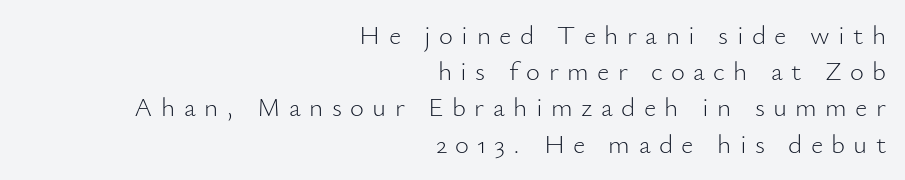
{"italic": "no", "bold": "no", "underline": "no", "align": "right", "line_spacing": "normal", "line_spacing_ratio": 1.34, "letter_spacing": "wide", "letter_spacing_em": 0.31, "glyph_px": 27}
